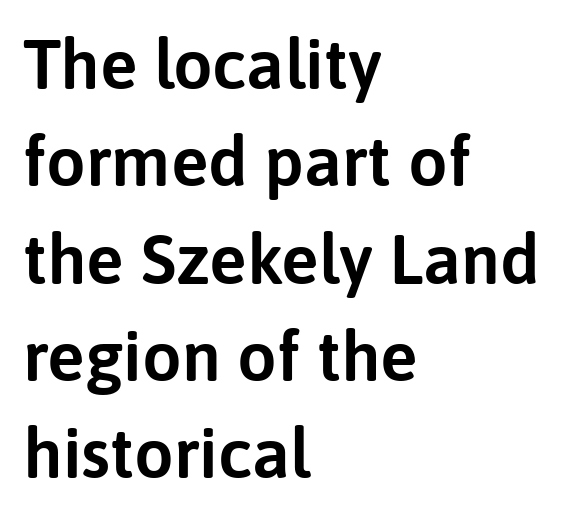
Q: Is the text italic (slanted)? A: No, it is upright.
Q: Is the typeface a serif or a sans-serif typeface? A: Sans-serif.
Q: Is the text underlined? A: No.
Q: How is the paragraph aligned? A: Left-aligned.
Q: Is the spacing between letters normal or unusually wide? A: Normal.
Q: Is the spacing between lines tight, normal or loose? A: Normal.
Q: Width (condensed, normal, or wide)? A: Normal.
Q: Stroke contrast? A: Low.
Q: x-height? A: Medium.
Q: Monospaced? A: No.
